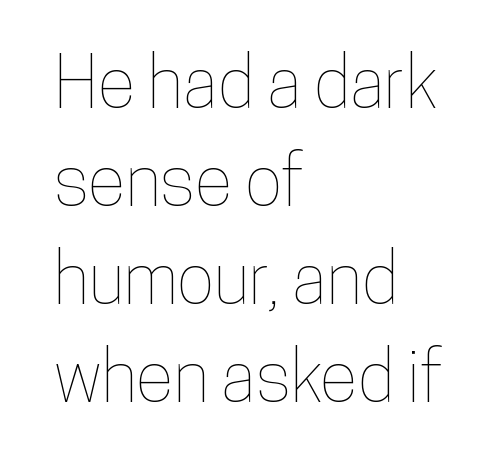
Q: Is the text italic (slanted)? A: No, it is upright.
Q: Is the text underlined? A: No.
Q: How is the paragraph aligned? A: Left-aligned.
Q: Is the spacing between letters normal or unusually wide? A: Normal.
Q: Is the spacing between lines tight, normal or loose? A: Normal.
Q: Width (condensed, normal, or wide)? A: Condensed.
Q: Stroke contrast? A: Low.
Q: x-height? A: Medium.
Q: Monospaced? A: No.
